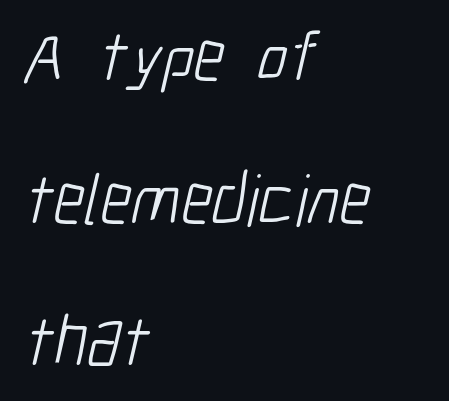
The image shows 72 px light, condensed sans-serif type; set left-aligned, loose line spacing (1.98x), normal letter spacing, not underlined; low stroke contrast and a medium x-height.
